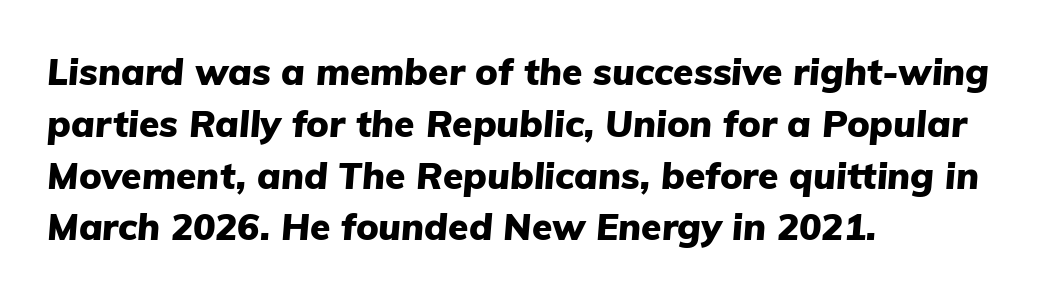
{"italic": "yes", "lean": "right", "slant_degrees": 5, "bold": "yes", "weight": "heavy", "width": "normal", "stroke_contrast": "low", "x_height": "medium", "monospaced": "no", "underline": "no", "align": "left", "line_spacing": "normal", "line_spacing_ratio": 1.4, "letter_spacing": "normal", "letter_spacing_em": 0.0, "glyph_px": 37}
